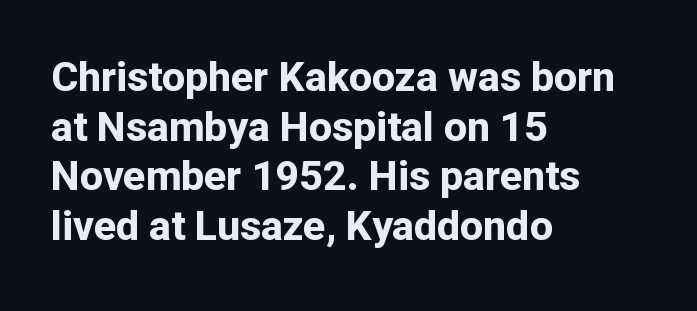
The image shows 41 px bold sans-serif type, upright; set left-aligned, line spacing 1.21x, normal letter spacing, not underlined; low stroke contrast and a medium x-height.
